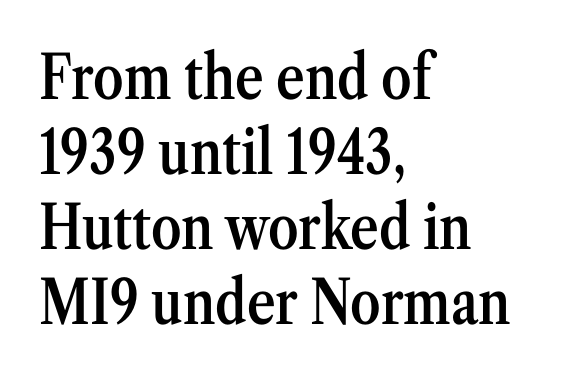
{"serif": "yes", "italic": "no", "bold": "semi", "weight": "semibold", "width": "condensed", "stroke_contrast": "medium", "x_height": "medium", "monospaced": "no", "underline": "no", "align": "left", "line_spacing_ratio": 1.23, "letter_spacing": "normal", "letter_spacing_em": 0.0, "glyph_px": 61}
